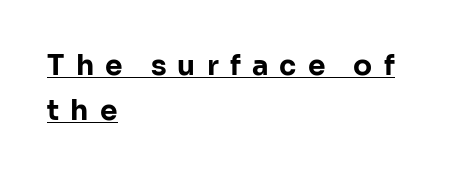
The image shows 28 px bold sans-serif type, upright; set left-aligned, normal line spacing (1.6x), unusually wide letter spacing (+0.4 em), underlined; low stroke contrast and a medium x-height.
